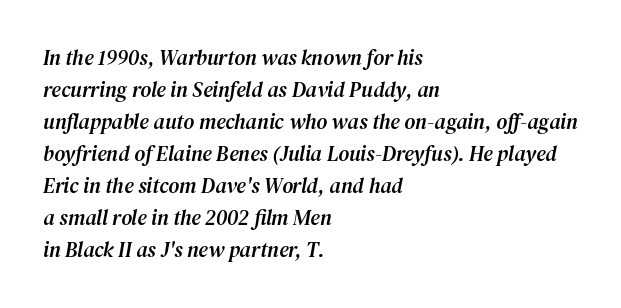
{"italic": "yes", "lean": "right", "slant_degrees": 12, "underline": "no", "align": "left", "line_spacing": "normal", "line_spacing_ratio": 1.52, "letter_spacing": "normal", "letter_spacing_em": 0.0, "glyph_px": 21}
